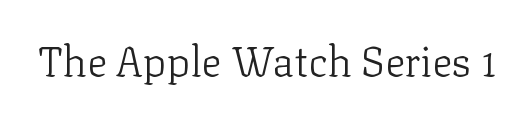
Q: Is the text bold? A: No.
Q: Is the text italic (slanted)? A: No, it is upright.
Q: Is the typeface a serif or a sans-serif typeface? A: Serif.
Q: Is the text underlined? A: No.
Q: Is the spacing between letters normal or unusually wide? A: Normal.
Q: Width (condensed, normal, or wide)? A: Normal.
Q: Stroke contrast? A: Low.
Q: x-height? A: Medium.
Q: Monospaced? A: No.
